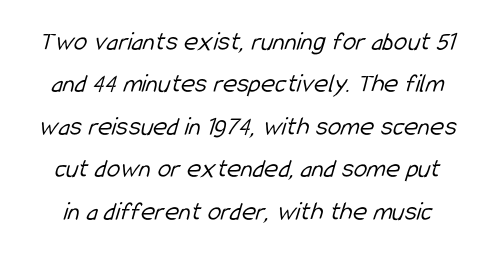
Notice how descenders clear the ascenders below comfortably — that's standard leading. A bare baseline throughout the passage. The passage shown has conventional tracking throughout. These glyphs show unthickened strokes, regular width or finer.
